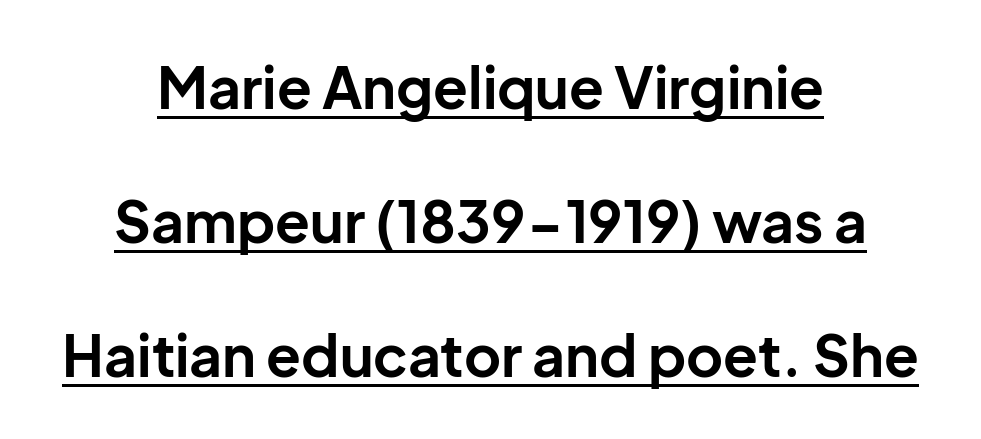
Q: Is the text bold? A: Yes.
Q: Is the text italic (slanted)? A: No, it is upright.
Q: Is the typeface a serif or a sans-serif typeface? A: Sans-serif.
Q: Is the text underlined? A: Yes.
Q: How is the paragraph aligned? A: Centered.
Q: Is the spacing between letters normal or unusually wide? A: Normal.
Q: Is the spacing between lines tight, normal or loose? A: Loose.
Q: Width (condensed, normal, or wide)? A: Normal.
Q: Stroke contrast? A: Low.
Q: x-height? A: Medium.
Q: Monospaced? A: No.
